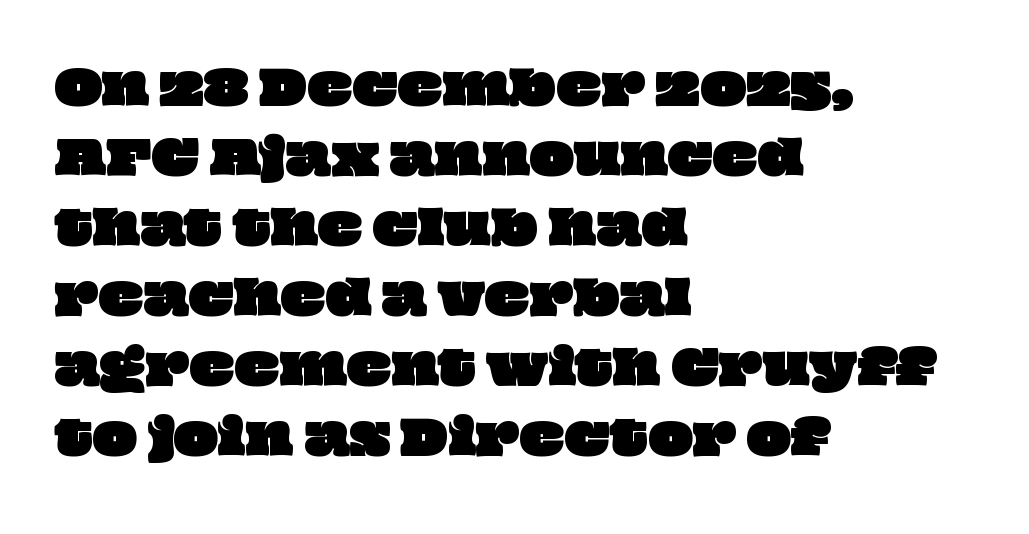
Q: Is the text underlined? A: No.
Q: How is the paragraph aligned? A: Left-aligned.
Q: Is the spacing between letters normal or unusually wide? A: Normal.
Q: Is the spacing between lines tight, normal or loose? A: Normal.
Q: Width (condensed, normal, or wide)? A: Wide.
Q: Stroke contrast? A: Low.
Q: x-height? A: Large.
Q: Monospaced? A: No.
